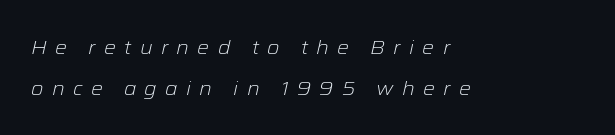
Short and long lines alike share a common starting point at left. Notice the wide empty band between every row — that's loose leading. Rendered with sloped, italic letterforms. A light-to-regular cut is what we see here.
